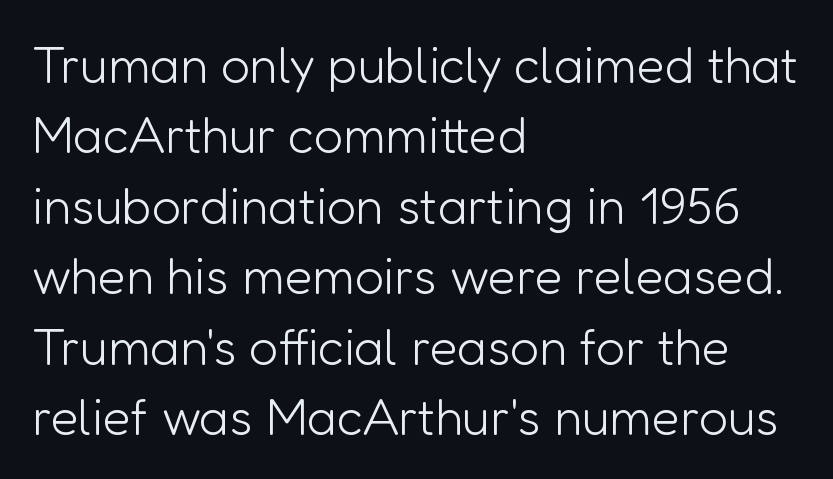
Q: Is the text bold? A: No.
Q: Is the text italic (slanted)? A: No, it is upright.
Q: Is the typeface a serif or a sans-serif typeface? A: Sans-serif.
Q: Is the text underlined? A: No.
Q: How is the paragraph aligned? A: Left-aligned.
Q: Is the spacing between letters normal or unusually wide? A: Normal.
Q: Is the spacing between lines tight, normal or loose? A: Normal.
Q: Width (condensed, normal, or wide)? A: Normal.
Q: Stroke contrast? A: Low.
Q: x-height? A: Medium.
Q: Monospaced? A: No.
